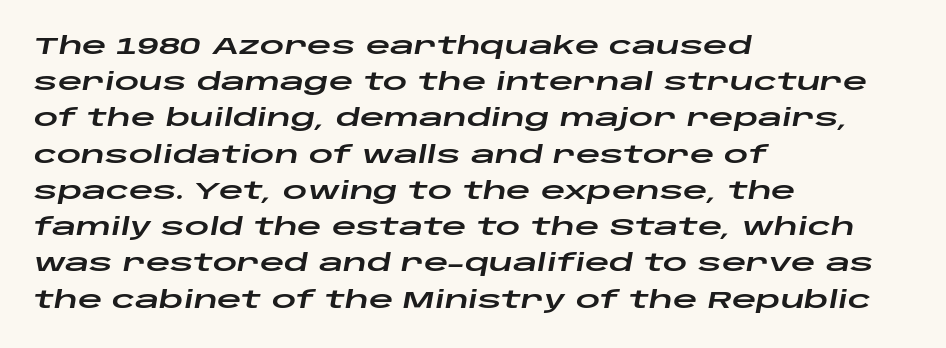
An italicized treatment has been applied to the whole sample. A bare baseline throughout the passage. Standard letterfit; no display-style spreading of the glyphs. All the whitespace from short lines collects on the right. This sample keeps an unexceptional amount of space between lines.
